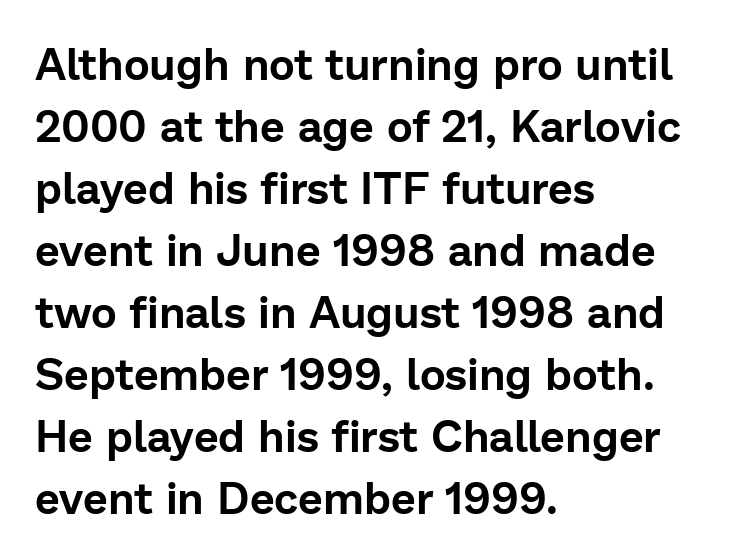
Q: Is the text italic (slanted)? A: No, it is upright.
Q: Is the typeface a serif or a sans-serif typeface? A: Sans-serif.
Q: Is the text underlined? A: No.
Q: How is the paragraph aligned? A: Left-aligned.
Q: Is the spacing between letters normal or unusually wide? A: Normal.
Q: Is the spacing between lines tight, normal or loose? A: Normal.
Q: Width (condensed, normal, or wide)? A: Normal.
Q: Stroke contrast? A: Low.
Q: x-height? A: Medium.
Q: Monospaced? A: No.
